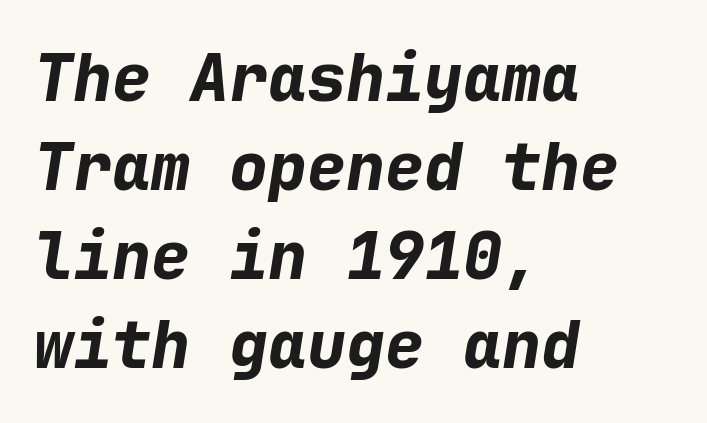
Q: Is the text bold? A: Yes.
Q: Is the text italic (slanted)? A: Yes, it leans right by about 9 degrees.
Q: Is the text underlined? A: No.
Q: How is the paragraph aligned? A: Left-aligned.
Q: Is the spacing between letters normal or unusually wide? A: Normal.
Q: Is the spacing between lines tight, normal or loose? A: Normal.
Q: Width (condensed, normal, or wide)? A: Normal.
Q: Stroke contrast? A: Low.
Q: x-height? A: Medium.
Q: Monospaced? A: Yes.
